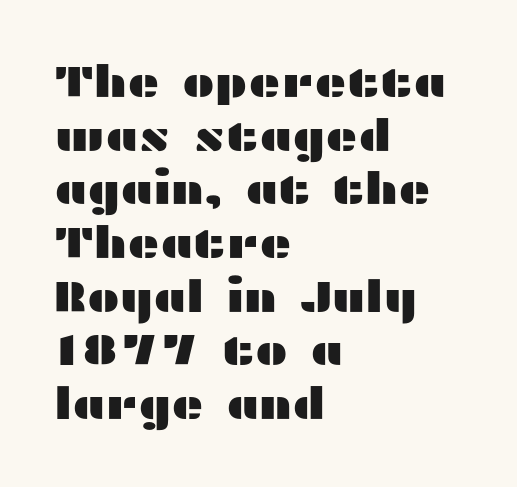
These lines were composed using upright roman letters. Check where the strokes stop: nothing finishes them off — pure sans. Here the glyphs are tracked normally, forming tight word shapes. The ragged edge is on the right, which tells us the setting is flush left. Varying glyph widths throughout — classic text-font behaviour.
